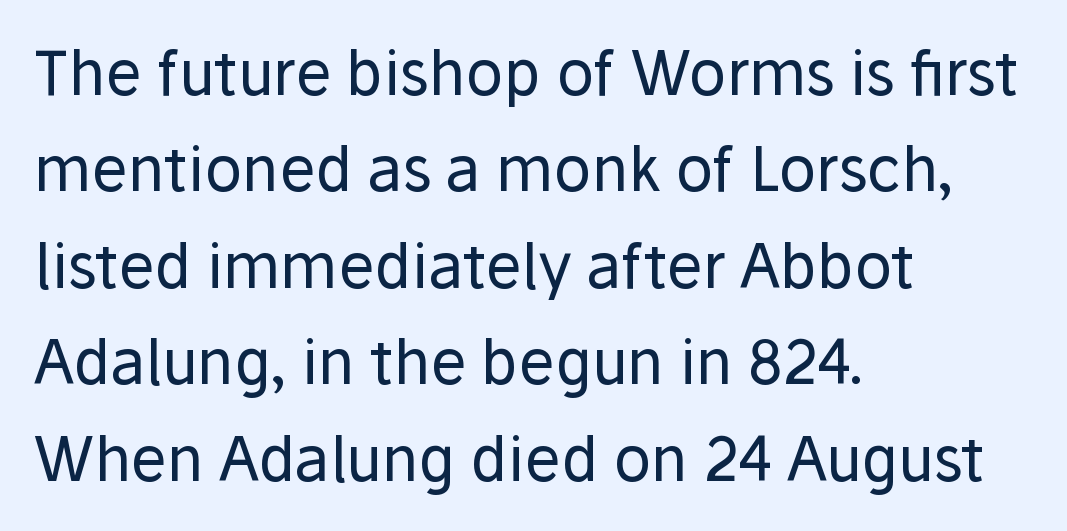
Q: Is the text bold? A: No.
Q: Is the text italic (slanted)? A: No, it is upright.
Q: Is the typeface a serif or a sans-serif typeface? A: Sans-serif.
Q: Is the text underlined? A: No.
Q: How is the paragraph aligned? A: Left-aligned.
Q: Is the spacing between letters normal or unusually wide? A: Normal.
Q: Is the spacing between lines tight, normal or loose? A: Normal.
Q: Width (condensed, normal, or wide)? A: Normal.
Q: Stroke contrast? A: Low.
Q: x-height? A: Medium.
Q: Monospaced? A: No.
